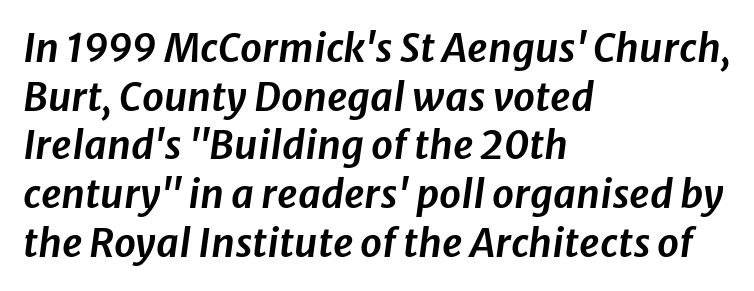
{"italic": "yes", "lean": "right", "slant_degrees": 8, "width": "normal", "stroke_contrast": "low", "x_height": "medium", "monospaced": "no", "underline": "no", "align": "left", "line_spacing": "normal", "line_spacing_ratio": 1.25, "letter_spacing": "normal", "letter_spacing_em": 0.0, "glyph_px": 39}
